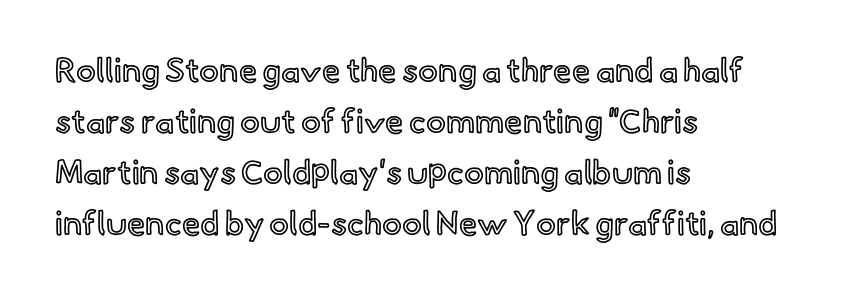
Is there much room between lines? A standard amount, neither cramped nor airy. This is the regular roman posture of the typeface. Default kerning and tracking; the words read as compact shapes. The ragged edge is on the right, which tells us the setting is flush left.
